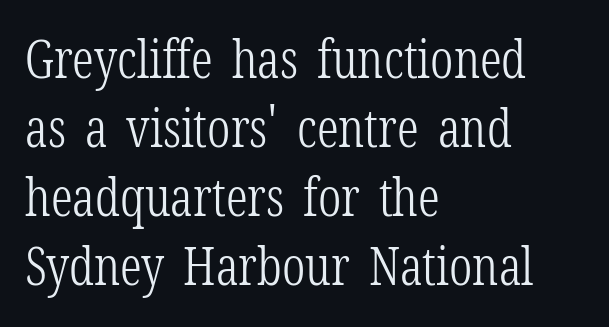
The letters sit at their default tracking, neither squeezed nor spread. Letterform terminals end in serifs throughout the passage. Bold? No — there's no thickening of the strokes. Reading down the column, the eye jumps a familiar distance to each next line.
